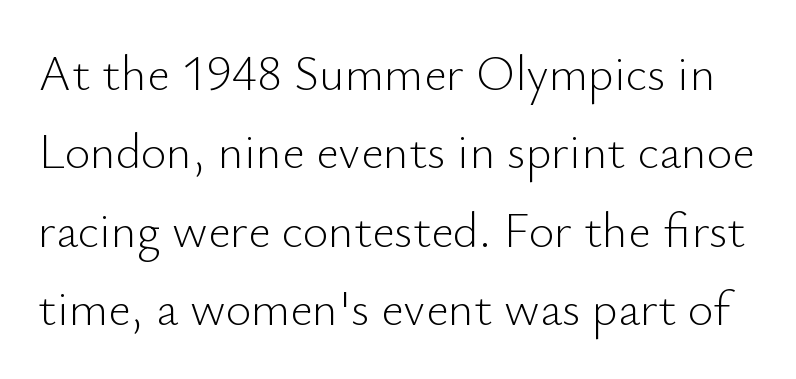
In terms of letterspacing, this is plain default setting. Stroke terminals: plain, sans-serif. No chunkiness to these letters — they're not bold. Do the letters lean? They stand straight. Think of a printed novel: that variable character pitch is what you see here.
